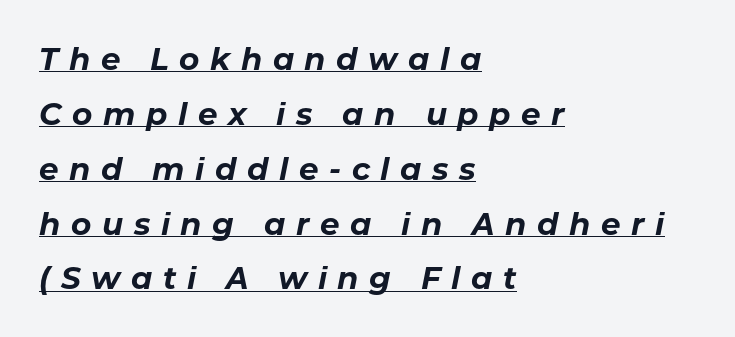
{"italic": "yes", "lean": "right", "slant_degrees": 11, "bold": "yes", "weight": "bold", "width": "normal", "stroke_contrast": "low", "x_height": "medium", "monospaced": "no", "underline": "yes", "align": "left", "line_spacing_ratio": 1.77, "letter_spacing": "wide", "letter_spacing_em": 0.34, "glyph_px": 31}
